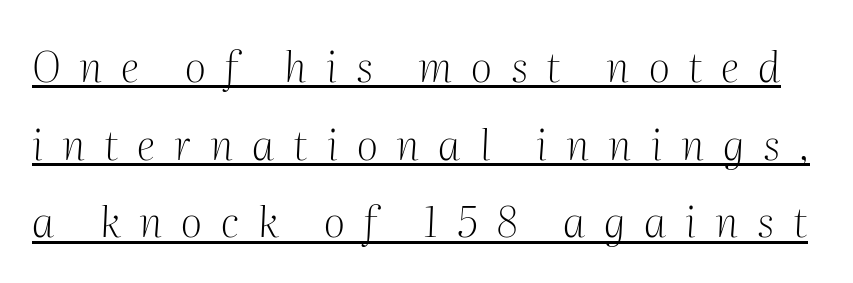
The image shows 42 px light serif type, italic (leaning right); set line spacing 1.85x, unusually wide letter spacing (+0.45 em), underlined; medium stroke contrast and a medium x-height.
